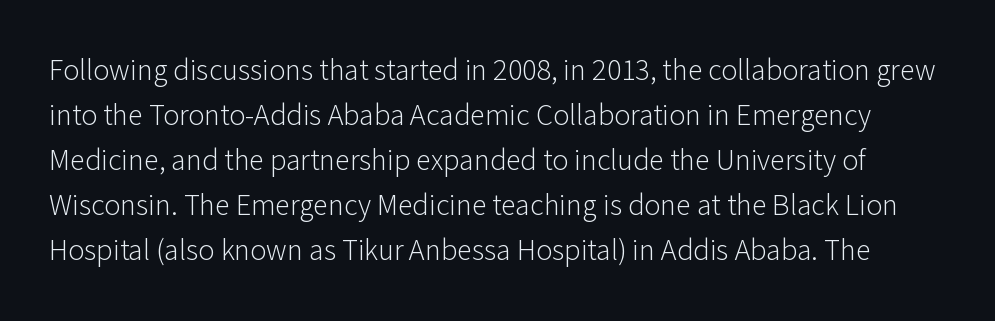
{"serif": "no", "italic": "no", "bold": "no", "weight": "light", "width": "normal", "stroke_contrast": "low", "x_height": "medium", "monospaced": "no", "underline": "no", "line_spacing": "normal", "line_spacing_ratio": 1.5, "letter_spacing": "normal", "letter_spacing_em": 0.0, "glyph_px": 30}
